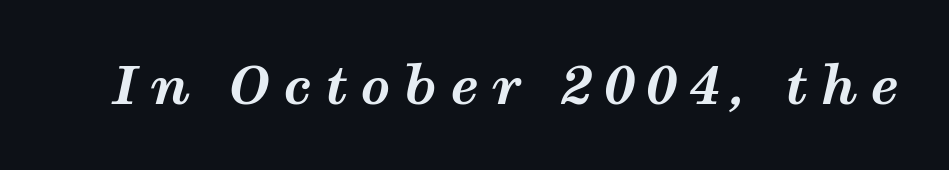
{"italic": "yes", "lean": "right", "slant_degrees": 12, "bold": "yes", "weight": "bold", "width": "wide", "stroke_contrast": "medium", "x_height": "medium", "monospaced": "no", "underline": "no", "letter_spacing": "wide", "letter_spacing_em": 0.25, "glyph_px": 52}
